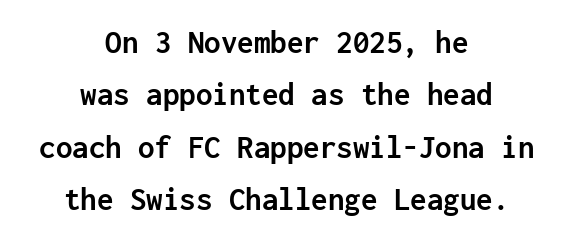
Q: Is the text bold? A: Yes.
Q: Is the text italic (slanted)? A: No, it is upright.
Q: Is the typeface a serif or a sans-serif typeface? A: Sans-serif.
Q: Is the text underlined? A: No.
Q: How is the paragraph aligned? A: Centered.
Q: Is the spacing between letters normal or unusually wide? A: Normal.
Q: Is the spacing between lines tight, normal or loose? A: Normal.
Q: Width (condensed, normal, or wide)? A: Normal.
Q: Stroke contrast? A: Low.
Q: x-height? A: Medium.
Q: Monospaced? A: Yes.
